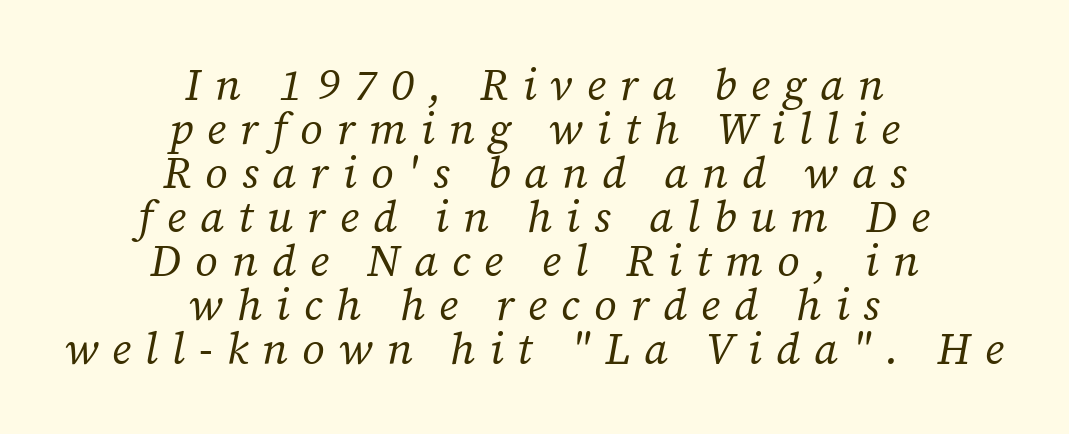
Q: Is the text bold? A: No.
Q: Is the text italic (slanted)? A: Yes, it leans right by about 12 degrees.
Q: Is the typeface a serif or a sans-serif typeface? A: Serif.
Q: Is the text underlined? A: No.
Q: How is the paragraph aligned? A: Centered.
Q: Is the spacing between letters normal or unusually wide? A: Unusually wide.
Q: Is the spacing between lines tight, normal or loose? A: Tight.
Q: Width (condensed, normal, or wide)? A: Normal.
Q: Stroke contrast? A: Low.
Q: x-height? A: Medium.
Q: Monospaced? A: No.
